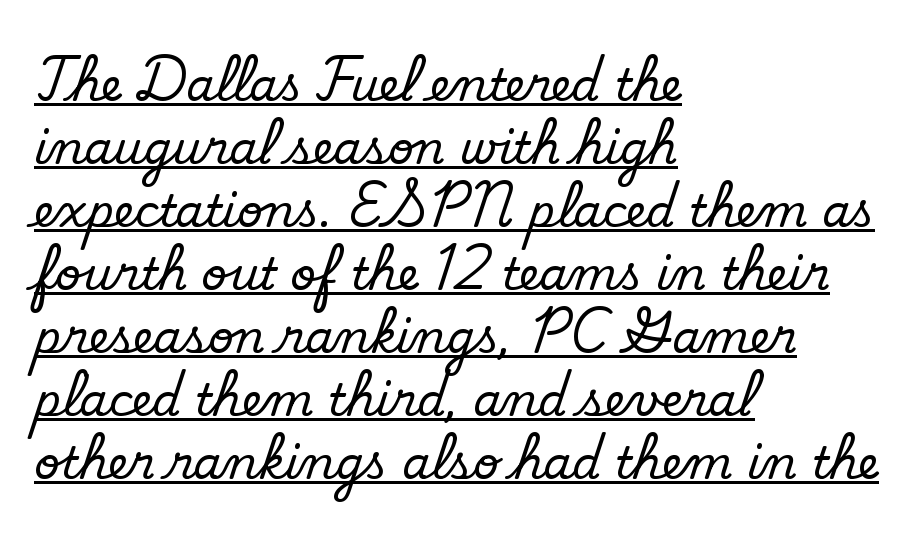
Q: Is the text bold? A: No.
Q: Is the typeface a serif or a sans-serif typeface? A: Sans-serif.
Q: Is the text underlined? A: Yes.
Q: How is the paragraph aligned? A: Left-aligned.
Q: Is the spacing between letters normal or unusually wide? A: Normal.
Q: Is the spacing between lines tight, normal or loose? A: Normal.
Q: Width (condensed, normal, or wide)? A: Normal.
Q: Stroke contrast? A: Low.
Q: x-height? A: Small.
Q: Monospaced? A: No.
